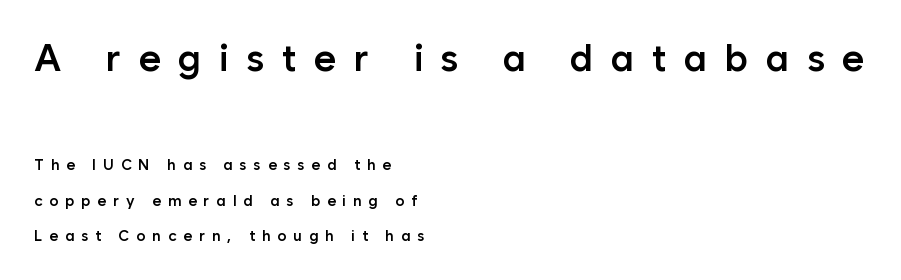
{"serif": "no", "italic": "no", "bold": "semi", "weight": "semibold", "width": "normal", "stroke_contrast": "low", "x_height": "medium", "monospaced": "no", "underline": "no", "align": "left", "line_spacing": "loose", "line_spacing_ratio": 2.38, "letter_spacing": "wide", "letter_spacing_em": 0.46, "larger_block": "first", "size_ratio": 2.53, "glyph_px": 38}
